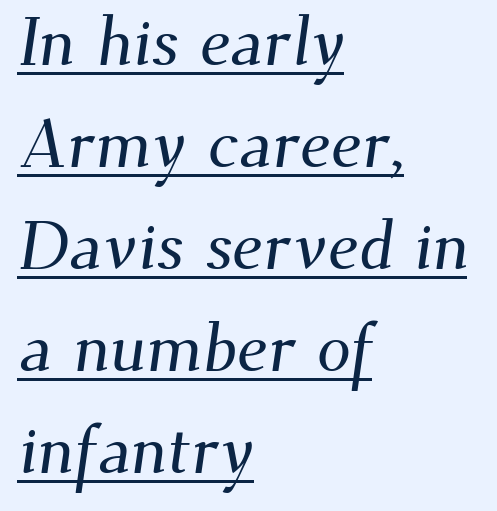
{"serif": "yes", "width": "normal", "stroke_contrast": "medium", "x_height": "small", "monospaced": "no", "underline": "yes", "align": "left", "line_spacing": "normal", "line_spacing_ratio": 1.5, "letter_spacing": "normal", "letter_spacing_em": 0.0, "glyph_px": 68}
